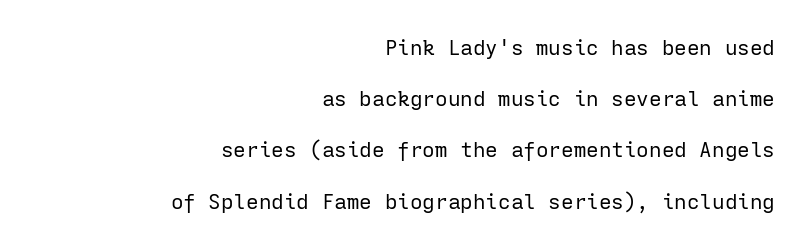
{"italic": "no", "bold": "no", "underline": "no", "align": "right", "line_spacing": "loose", "line_spacing_ratio": 2.44, "letter_spacing": "normal", "letter_spacing_em": 0.0, "glyph_px": 21}
